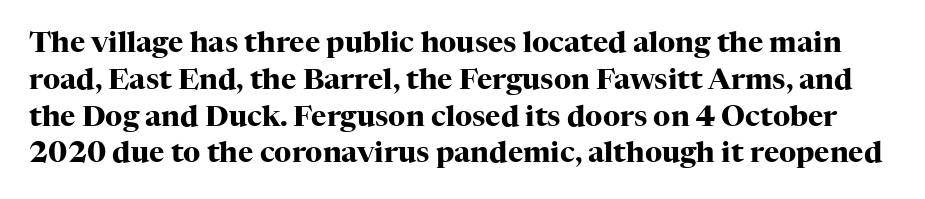
Looks like regular typesetting: each glyph gets only the width it needs. Look at the bottom of the vertical strokes: they flare into serifs here. The face used here has the dense, thick strokes of a bold. Between one letter and the next there's only the usual sliver of space. The gap between lines stays unmarked. Each new line begins a customary step beneath the previous one.
